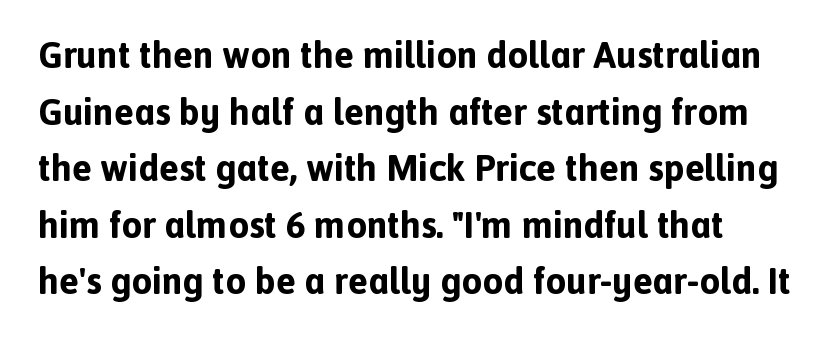
The typesetting leans heavy: a genuine bold. Are there feet on the stems? There aren't — it's a sans. The lettering stays uniformly vertical, giving the passage a roman look. Do the characters align in a grid? No, the font is proportional.
